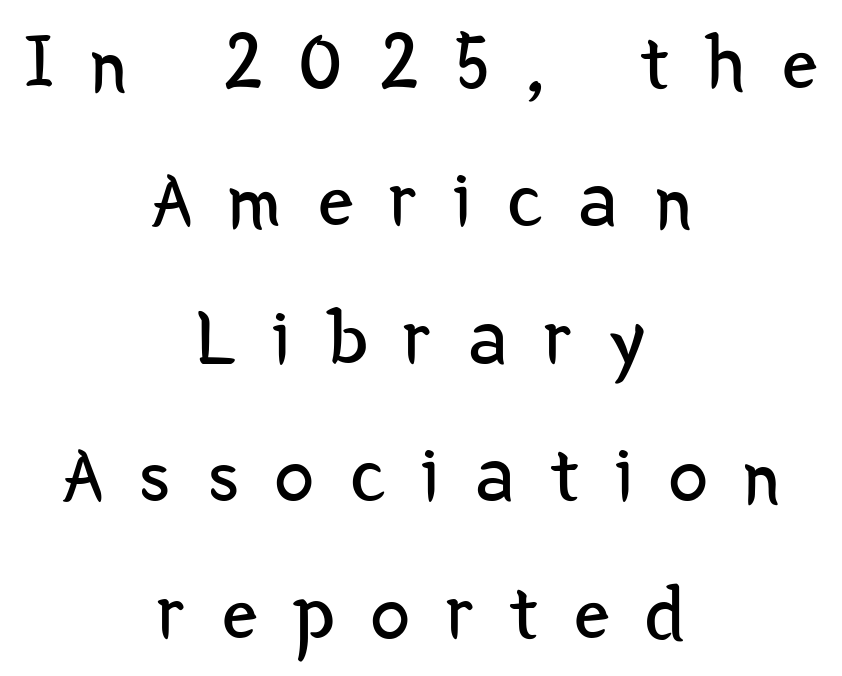
Q: Is the text bold? A: No.
Q: Is the text italic (slanted)? A: No, it is upright.
Q: Is the typeface a serif or a sans-serif typeface? A: Sans-serif.
Q: Is the text underlined? A: No.
Q: How is the paragraph aligned? A: Centered.
Q: Is the spacing between letters normal or unusually wide? A: Unusually wide.
Q: Width (condensed, normal, or wide)? A: Condensed.
Q: Stroke contrast? A: Low.
Q: x-height? A: Medium.
Q: Monospaced? A: No.
